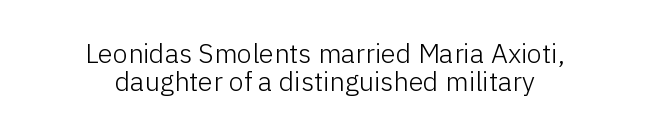
{"italic": "no", "bold": "no", "underline": "no", "align": "center", "line_spacing": "tight", "line_spacing_ratio": 1.02, "letter_spacing": "normal", "letter_spacing_em": 0.0, "glyph_px": 27}
